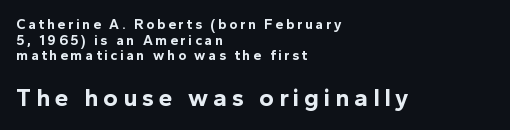
Block two is the big one; block one sits smaller above it. Does the copy run flush right? No — it runs flush left. In terms of posture, this sample is upright. Every letter is thick-stroked: bold, no question. Notice how descenders almost collide with the ascenders below — that's tight leading. A bare baseline throughout the passage.
